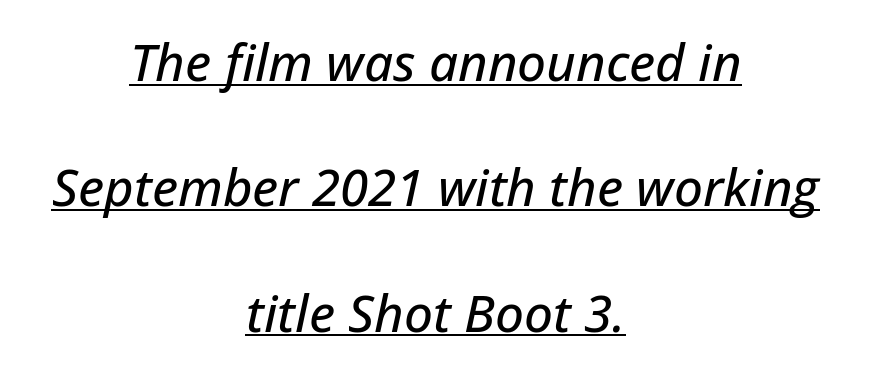
Here the designer chose a conventional face with non-uniform glyph widths. The leading is generous, giving the passage an open texture. Is the block centered? Yes — each line is placed symmetrically about the middle. Has an underline been added? It has.
